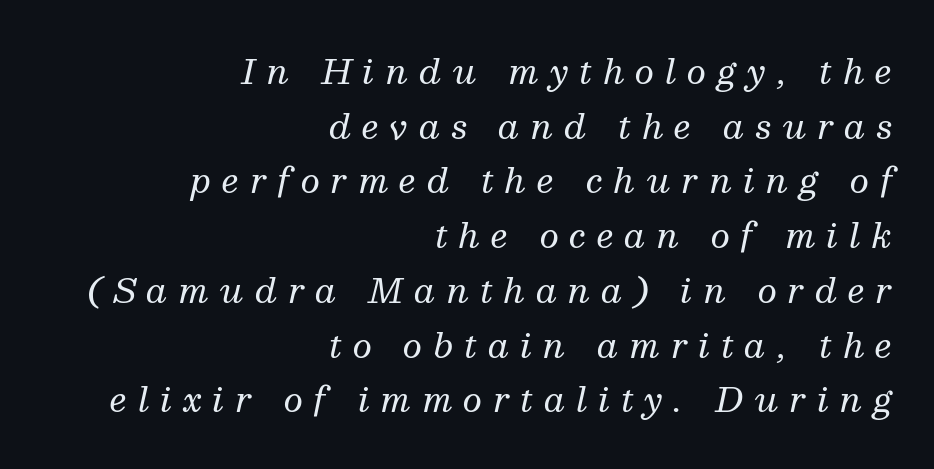
The image shows 34 px regular-weight serif type, italic (leaning right); set right-aligned, normal line spacing (1.61x), unusually wide letter spacing (+0.32 em), not underlined; medium stroke contrast and a medium x-height.
